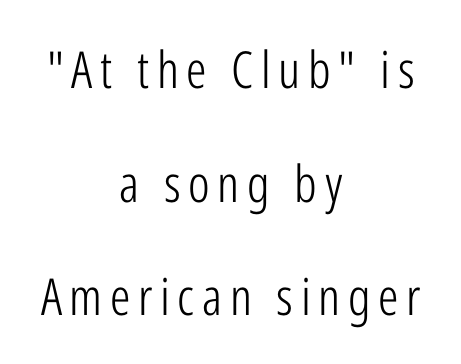
Q: Is the text bold? A: No.
Q: Is the text italic (slanted)? A: No, it is upright.
Q: Is the typeface a serif or a sans-serif typeface? A: Sans-serif.
Q: Is the text underlined? A: No.
Q: How is the paragraph aligned? A: Centered.
Q: Is the spacing between lines tight, normal or loose? A: Loose.
Q: Width (condensed, normal, or wide)? A: Condensed.
Q: Stroke contrast? A: Low.
Q: x-height? A: Medium.
Q: Monospaced? A: No.
